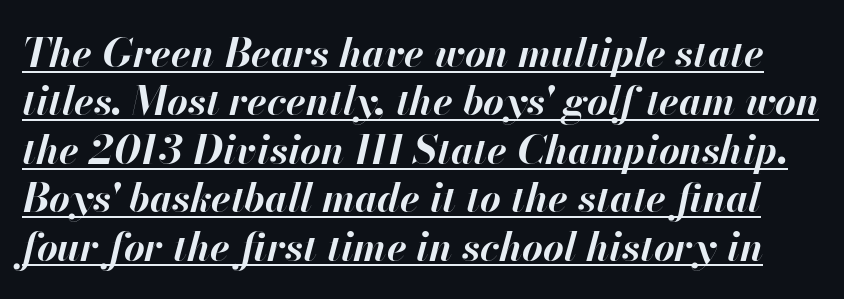
The image shows 40 px bold type, italic (leaning right); set line spacing 1.21x, normal letter spacing, underlined; high stroke contrast and a small x-height.
